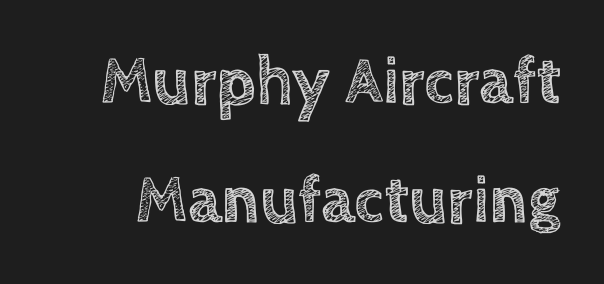
{"italic": "no", "width": "normal", "x_height": "large", "monospaced": "no", "underline": "no", "line_spacing_ratio": 1.77, "letter_spacing": "normal", "letter_spacing_em": 0.0, "glyph_px": 67}
